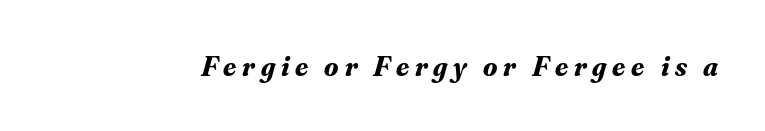
{"serif": "yes", "italic": "yes", "lean": "right", "slant_degrees": 16, "bold": "yes", "weight": "bold", "width": "normal", "stroke_contrast": "medium", "x_height": "small", "monospaced": "no", "underline": "no", "letter_spacing": "wide", "letter_spacing_em": 0.2, "glyph_px": 29}
